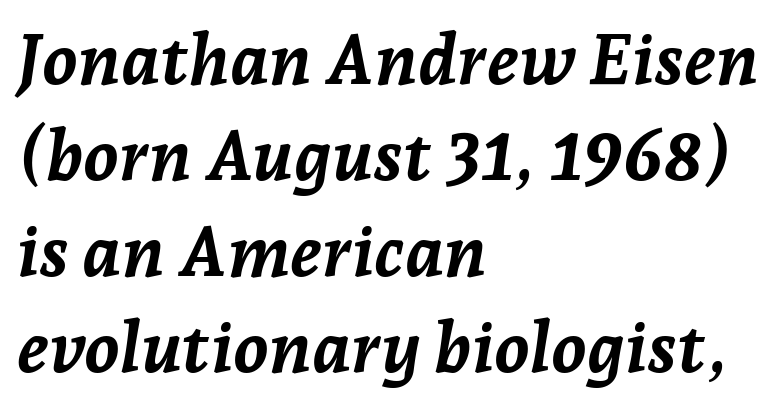
{"italic": "yes", "lean": "right", "slant_degrees": 7, "bold": "yes", "weight": "semibold", "width": "normal", "stroke_contrast": "low", "x_height": "medium", "monospaced": "no", "underline": "no", "align": "left", "line_spacing": "normal", "line_spacing_ratio": 1.35, "letter_spacing": "normal", "letter_spacing_em": 0.0, "glyph_px": 71}
